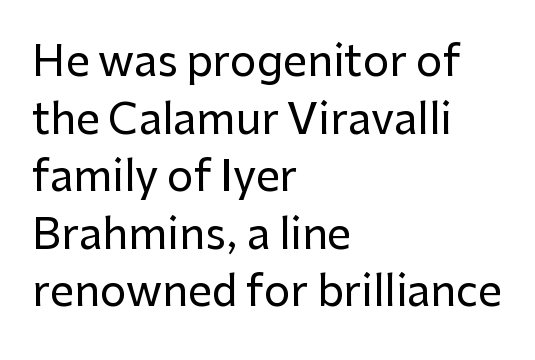
The image shows 42 px sans-serif type, upright; set left-aligned, normal line spacing (1.37x), normal letter spacing, not underlined; low stroke contrast and a medium x-height.
